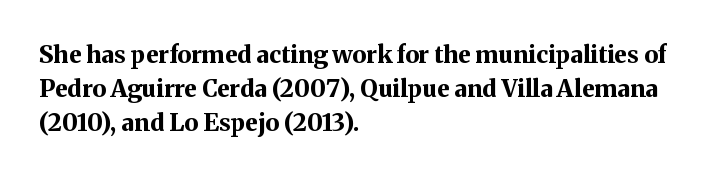
Q: Is the text bold? A: Yes.
Q: Is the text italic (slanted)? A: No, it is upright.
Q: Is the text underlined? A: No.
Q: How is the paragraph aligned? A: Left-aligned.
Q: Is the spacing between letters normal or unusually wide? A: Normal.
Q: Is the spacing between lines tight, normal or loose? A: Normal.
